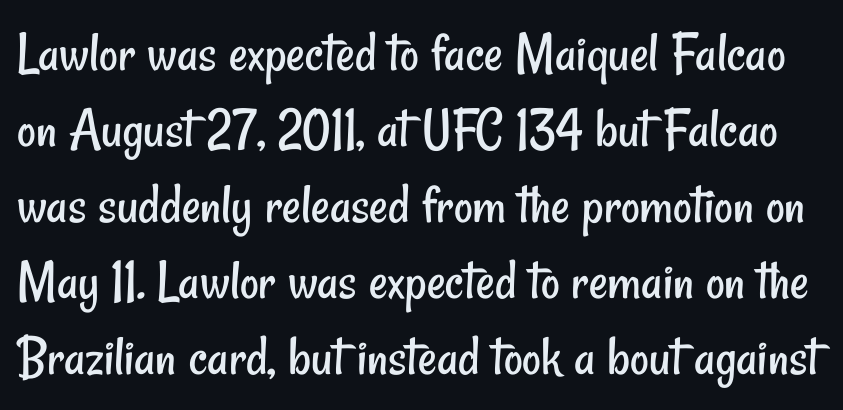
Bare-footed words on every line. The cut favours lightness, reaching ordinary text weight at its darkest. Each word holds together tightly as a unit, with standard inter-letter gaps. Vertical spacing — default. Does the type have serifs? No, each stem ends abruptly.
